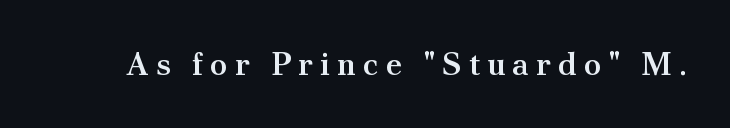
{"serif": "yes", "italic": "no", "bold": "semi", "weight": "semibold", "width": "normal", "stroke_contrast": "medium", "x_height": "small", "monospaced": "no", "underline": "no", "letter_spacing": "wide", "letter_spacing_em": 0.22, "glyph_px": 32}
